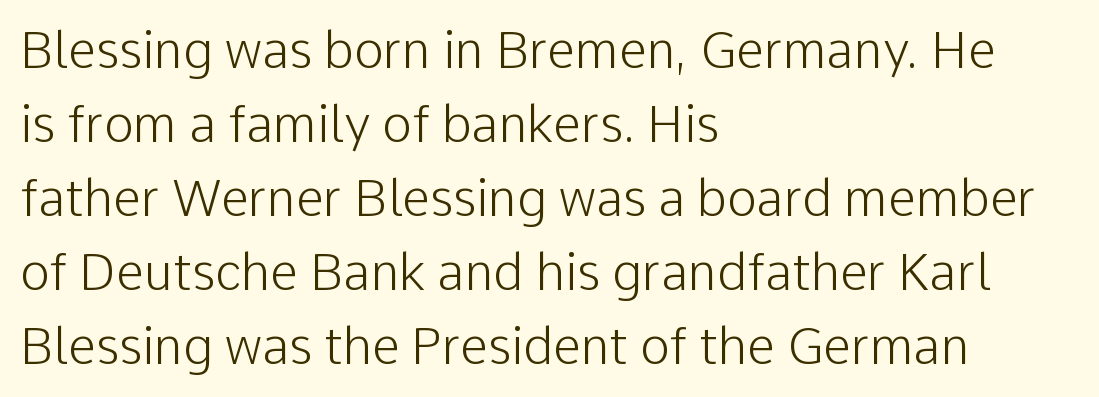
Quick note: underline off. These lines stack with their left ends in a neat column. Regarding serifs, this sample does without them. Proportional: the letters do not fall into vertical columns. Compared with typical paragraphs, the rows here are spaced about the same.
